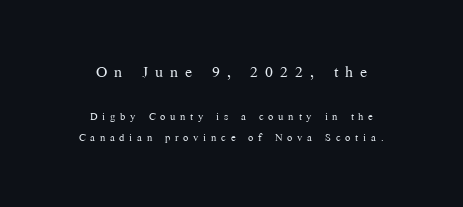
{"italic": "no", "bold": "no", "underline": "no", "align": "center", "line_spacing": "normal", "line_spacing_ratio": 1.56, "letter_spacing": "wide", "letter_spacing_em": 0.34, "larger_block": "first", "size_ratio": 1.5, "glyph_px": 21}
